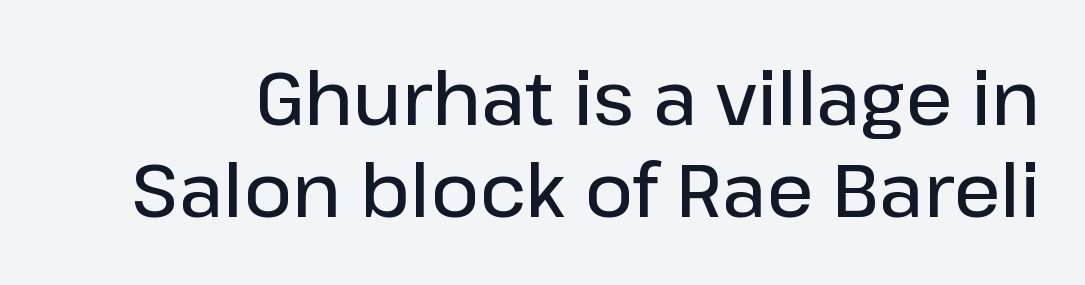
Q: Is the text bold? A: Semi-bold.
Q: Is the text italic (slanted)? A: No, it is upright.
Q: Is the typeface a serif or a sans-serif typeface? A: Sans-serif.
Q: Is the text underlined? A: No.
Q: Is the spacing between letters normal or unusually wide? A: Normal.
Q: Is the spacing between lines tight, normal or loose? A: Normal.
Q: Width (condensed, normal, or wide)? A: Normal.
Q: Stroke contrast? A: Low.
Q: x-height? A: Medium.
Q: Monospaced? A: No.
